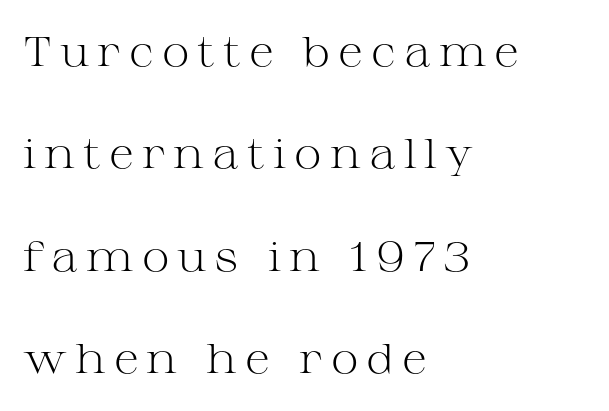
{"serif": "yes", "italic": "no", "bold": "no", "weight": "light", "width": "wide", "stroke_contrast": "medium", "x_height": "medium", "monospaced": "no", "underline": "no", "align": "left", "line_spacing": "loose", "line_spacing_ratio": 2.44, "glyph_px": 42}
